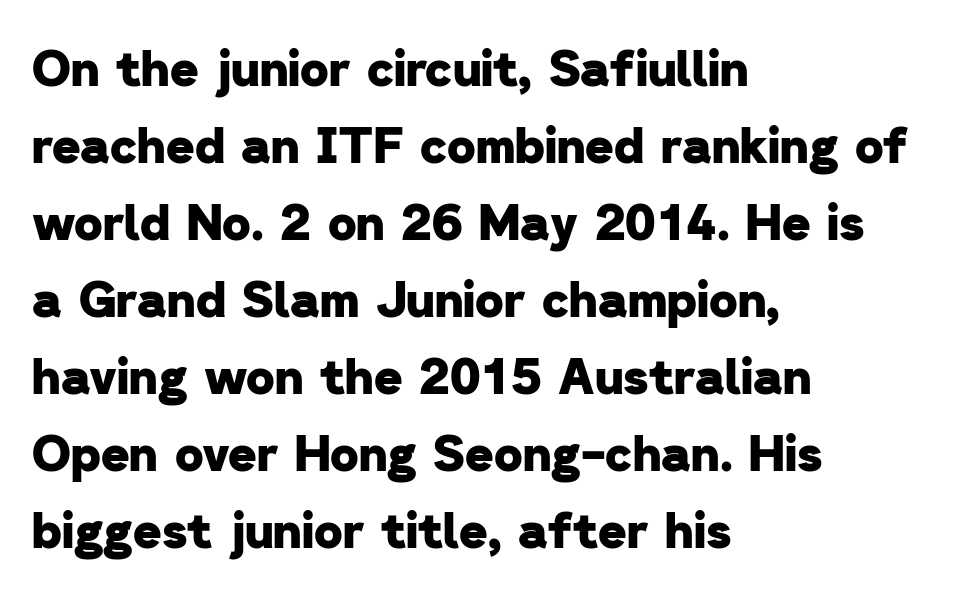
The image shows 49 px heavy sans-serif type; set left-aligned, normal line spacing (1.57x), normal letter spacing, not underlined; low stroke contrast and a medium x-height.
